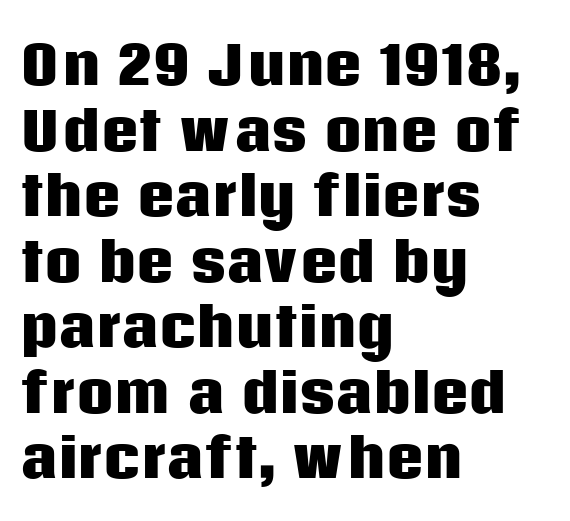
{"serif": "no", "italic": "no", "bold": "yes", "weight": "heavy", "width": "normal", "stroke_contrast": "low", "x_height": "large", "monospaced": "no", "underline": "no", "align": "left", "line_spacing": "normal", "line_spacing_ratio": 1.26, "letter_spacing": "normal", "letter_spacing_em": 0.0, "glyph_px": 52}
